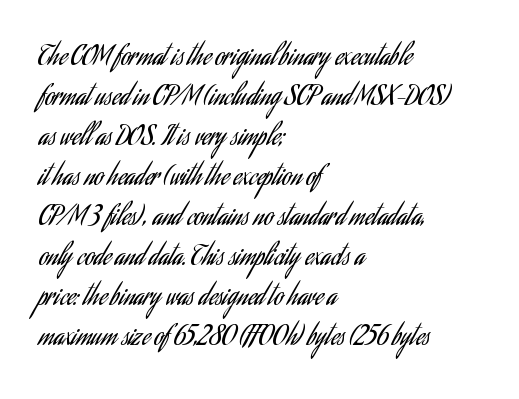
The image shows 26 px text type; set left-aligned, normal line spacing (1.54x), normal letter spacing, not underlined.
